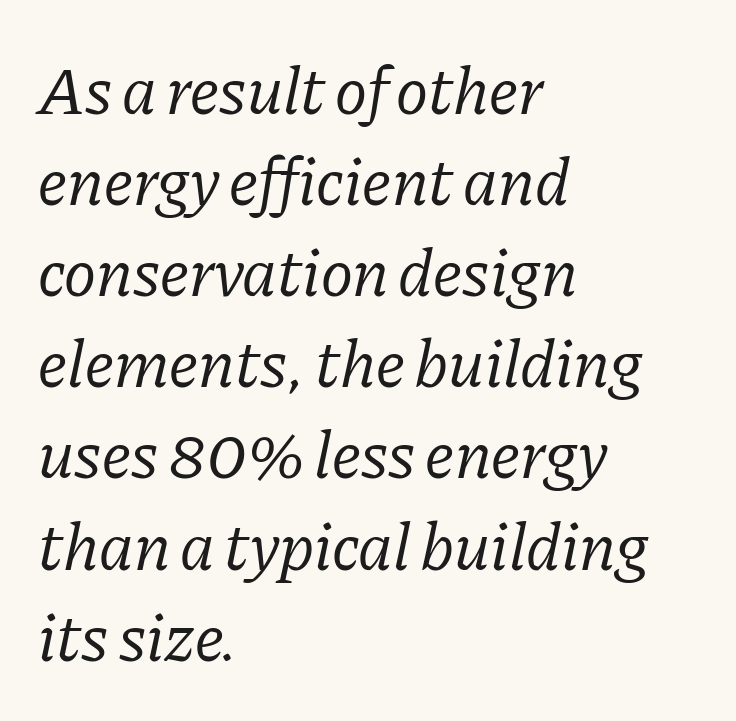
Q: Is the text bold? A: No.
Q: Is the text italic (slanted)? A: Yes, it leans right by about 11 degrees.
Q: Is the typeface a serif or a sans-serif typeface? A: Serif.
Q: Is the text underlined? A: No.
Q: How is the paragraph aligned? A: Left-aligned.
Q: Is the spacing between letters normal or unusually wide? A: Normal.
Q: Is the spacing between lines tight, normal or loose? A: Normal.
Q: Width (condensed, normal, or wide)? A: Normal.
Q: Stroke contrast? A: Low.
Q: x-height? A: Medium.
Q: Monospaced? A: No.
